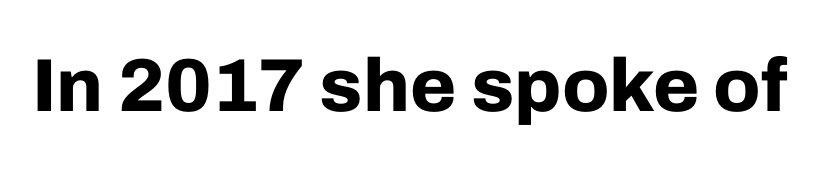
Ascenders rise straight up at ninety degrees. Has an underline been added? It has not. Is this a fixed-width face? No — the glyphs have proportional, varying widths. No extra tracking has been applied to these lines. Font category for this specimen: sans-serif.
